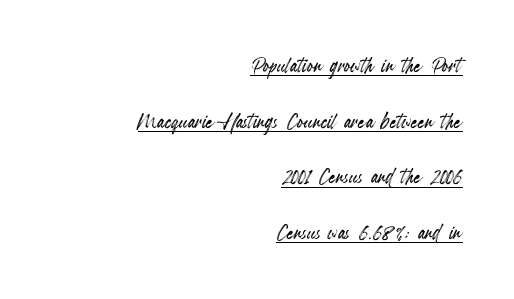
Q: Is the text italic (slanted)? A: Yes.
Q: Is the text underlined? A: Yes.
Q: How is the paragraph aligned? A: Right-aligned.
Q: Is the spacing between letters normal or unusually wide? A: Normal.
Q: Is the spacing between lines tight, normal or loose? A: Loose.
